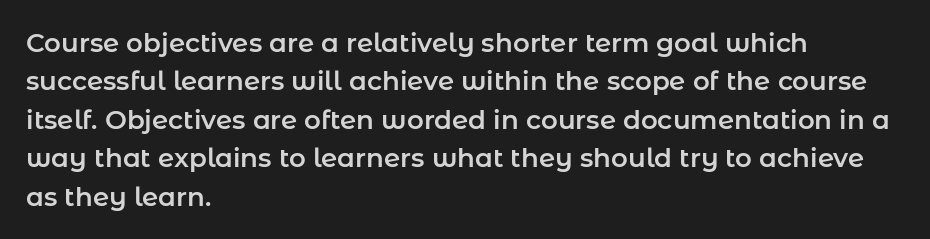
{"italic": "no", "underline": "no", "align": "left", "line_spacing": "normal", "line_spacing_ratio": 1.48, "letter_spacing": "normal", "letter_spacing_em": 0.0, "glyph_px": 26}
